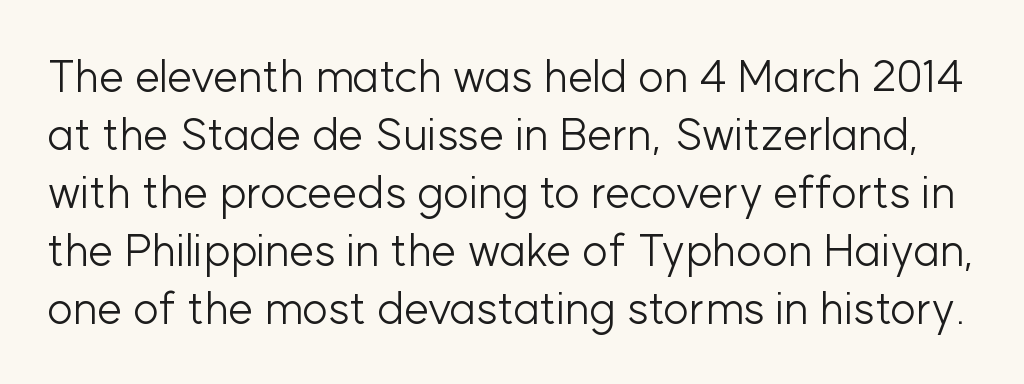
{"serif": "no", "italic": "no", "bold": "no", "weight": "light", "width": "normal", "stroke_contrast": "low", "x_height": "medium", "monospaced": "no", "underline": "no", "line_spacing": "normal", "line_spacing_ratio": 1.29, "letter_spacing": "normal", "letter_spacing_em": 0.0, "glyph_px": 45}
